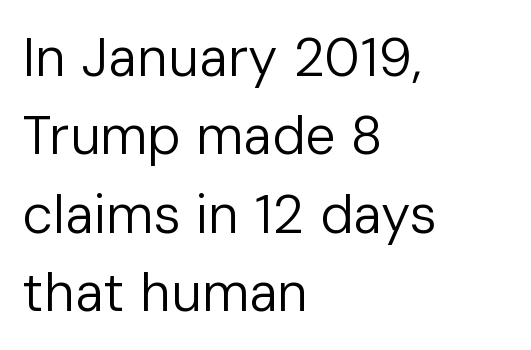
Q: Is the text bold? A: No.
Q: Is the text italic (slanted)? A: No, it is upright.
Q: Is the typeface a serif or a sans-serif typeface? A: Sans-serif.
Q: Is the text underlined? A: No.
Q: How is the paragraph aligned? A: Left-aligned.
Q: Is the spacing between letters normal or unusually wide? A: Normal.
Q: Is the spacing between lines tight, normal or loose? A: Normal.
Q: Width (condensed, normal, or wide)? A: Normal.
Q: Stroke contrast? A: Low.
Q: x-height? A: Medium.
Q: Monospaced? A: No.
